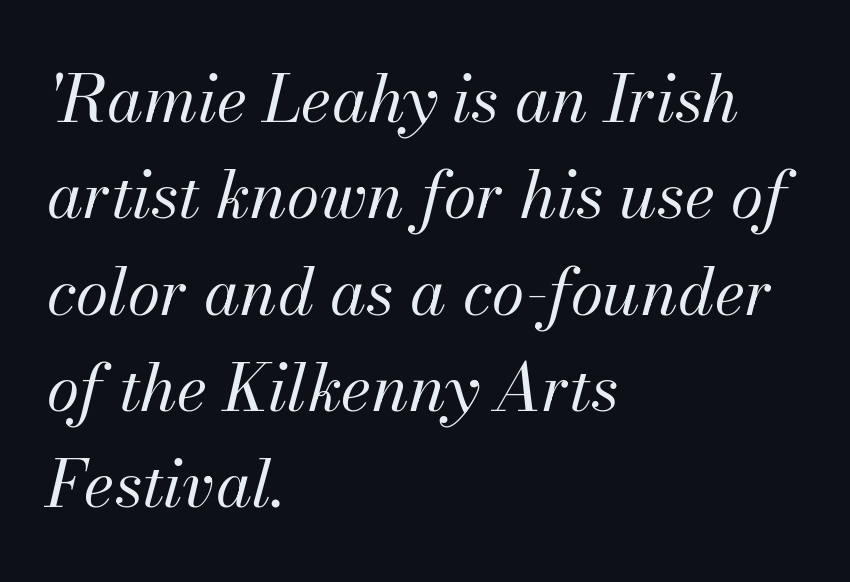
{"italic": "yes", "lean": "right", "slant_degrees": 13, "bold": "no", "weight": "regular", "width": "normal", "stroke_contrast": "medium", "x_height": "small", "monospaced": "no", "underline": "no", "align": "left", "line_spacing": "normal", "line_spacing_ratio": 1.46, "letter_spacing": "normal", "letter_spacing_em": 0.0, "glyph_px": 66}
